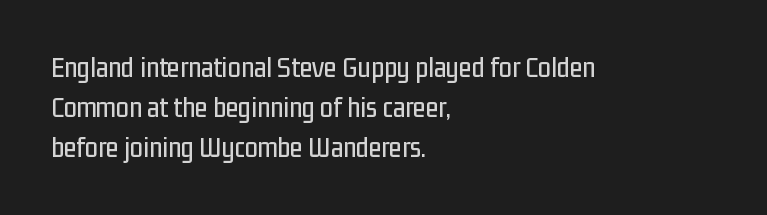
This sample keeps an unexceptional amount of space between lines. The text was rendered using a sans face with plain stroke endings. The passage shown is typed in a proportional face where columns would drift. No word sits above an underline. Between one letter and the next there's only the usual sliver of space. This sample uses an upright cut, with every glyph sitting square on the baseline.
